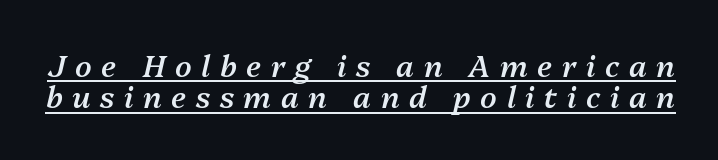
The image shows 30 px semibold type, italic (leaning right); set tight line spacing (1.05x), unusually wide letter spacing (+0.32 em), underlined; medium stroke contrast and a medium x-height.
